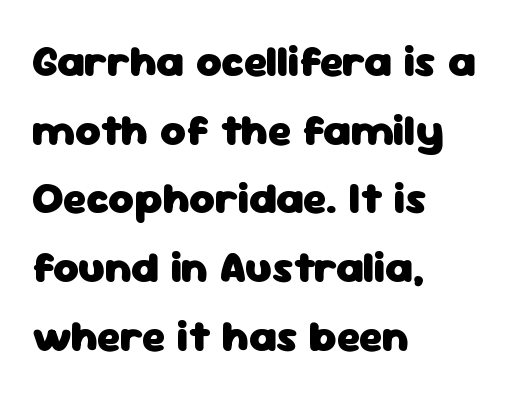
Do the characters align in a grid? No, the font is proportional. Ascenders rise straight up at ninety degrees. The letters are bold, with thick, heavy strokes. To sum up the face: it is a sans, with no serifs.
